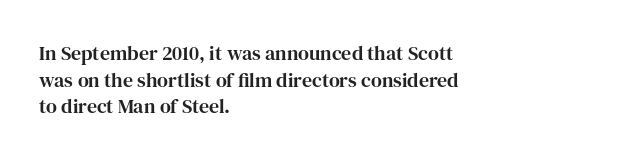
Q: Is the text italic (slanted)? A: No, it is upright.
Q: Is the text underlined? A: No.
Q: How is the paragraph aligned? A: Left-aligned.
Q: Is the spacing between letters normal or unusually wide? A: Normal.
Q: Is the spacing between lines tight, normal or loose? A: Normal.
